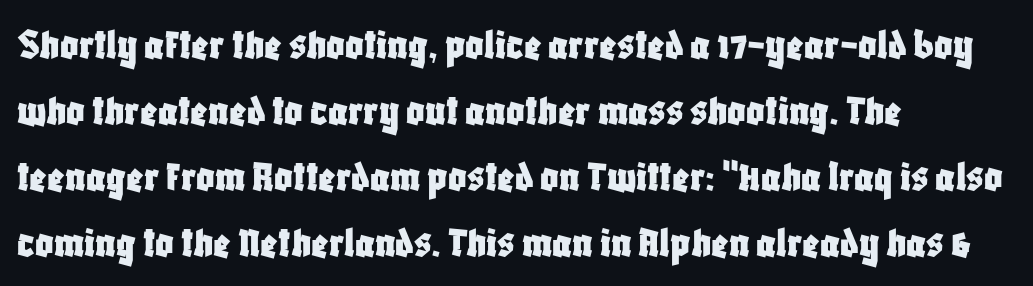
Q: Is the text italic (slanted)? A: No, it is upright.
Q: Is the typeface a serif or a sans-serif typeface? A: Sans-serif.
Q: Is the text underlined? A: No.
Q: How is the paragraph aligned? A: Left-aligned.
Q: Is the spacing between letters normal or unusually wide? A: Normal.
Q: Is the spacing between lines tight, normal or loose? A: Normal.
Q: Width (condensed, normal, or wide)? A: Condensed.
Q: Stroke contrast? A: Low.
Q: x-height? A: Large.
Q: Monospaced? A: No.
